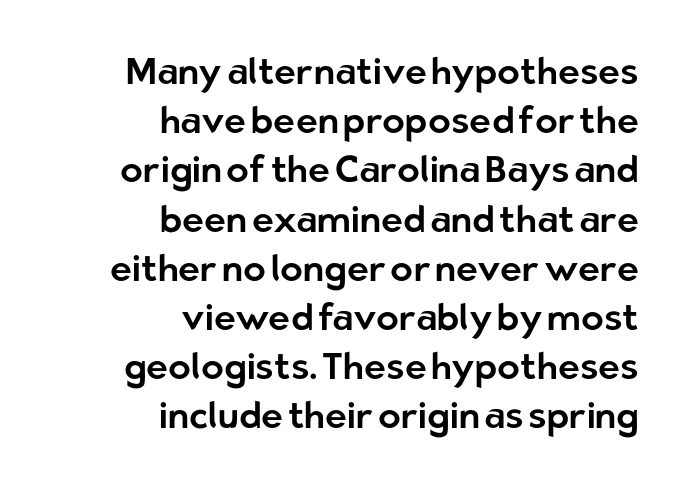
The image shows 37 px sans-serif type, upright; set right-aligned, normal line spacing (1.33x), normal letter spacing, not underlined; low stroke contrast and a medium x-height.
